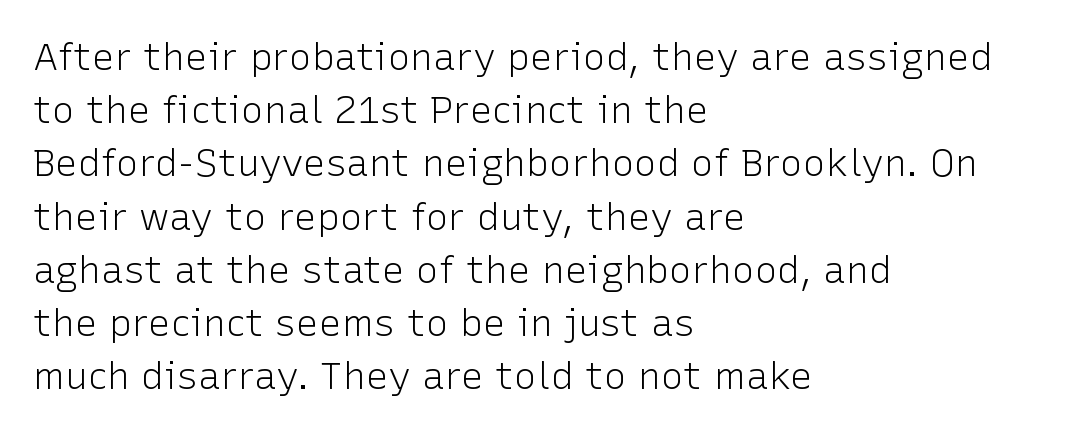
{"serif": "no", "italic": "no", "bold": "no", "weight": "light", "width": "normal", "stroke_contrast": "low", "x_height": "medium", "monospaced": "no", "underline": "no", "align": "left", "line_spacing": "normal", "line_spacing_ratio": 1.4, "letter_spacing": "normal", "letter_spacing_em": 0.0, "glyph_px": 38}
